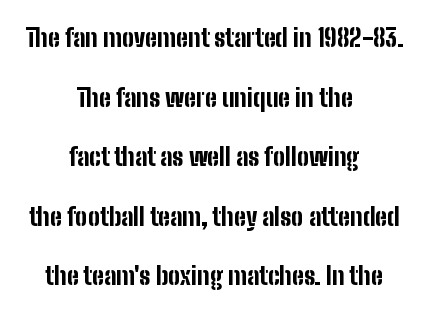
The line texture is even and compact thanks to regular tracking. Descenders hang freely into open space. The rendering uses a bold face; every stroke is thick and dark. The compositor balanced each line on the midline. Horizontal bands of white between lines are thick stripes. Vertical strokes here are truly vertical.
